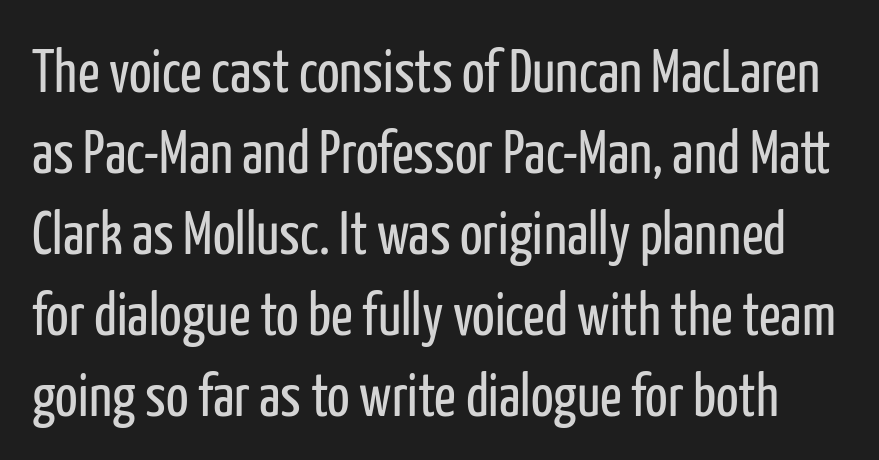
The gaps between neighbouring characters are ordinary and unremarkable. In terms of leading, this rendering sits right in the middle. Each letter keeps its own natural width here, so spacing adapts to shape. Words float on clear page, feet unadorned. The letters stand upright; this is a roman face. Ink coverage per letter is moderate at most.
